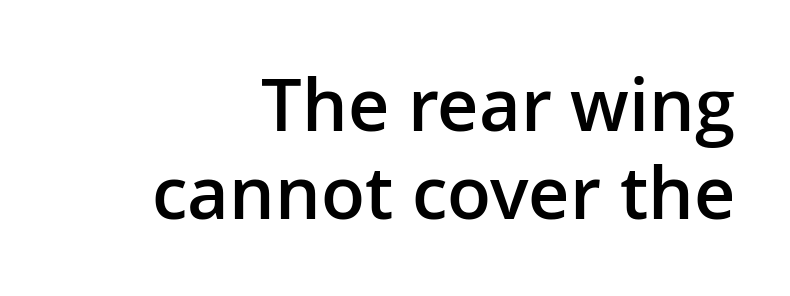
The image shows 72 px semibold sans-serif type, upright; set right-aligned, line spacing 1.22x, normal letter spacing, not underlined; low stroke contrast and a medium x-height.
